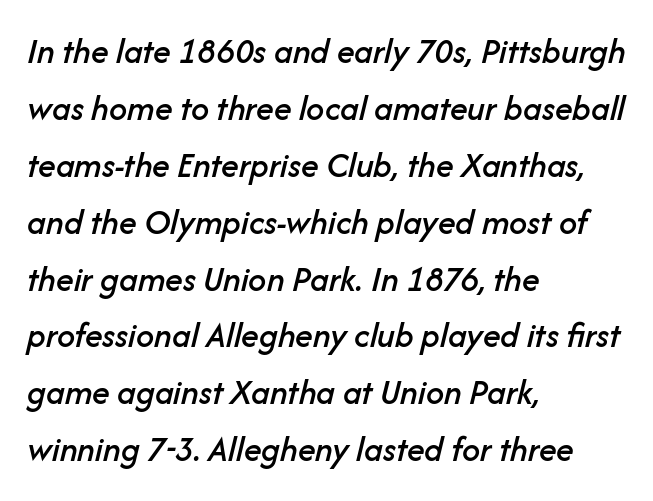
The image shows 36 px text type, italic (leaning right); set left-aligned, normal line spacing (1.58x), normal letter spacing, not underlined; low stroke contrast and a medium x-height.
